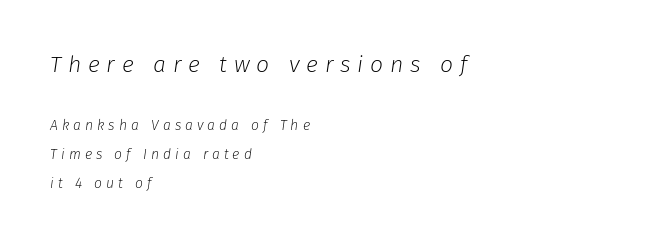
Honestly, the rows look like they've been pulled way apart. Block one is the big one; block two sits smaller underneath. The face used here has a pronounced slope to its letters. The face looks like a standard text weight, possibly lighter. Teacher's note: observe the even left margin — that is flush-left alignment. Bare-footed words on every line.
